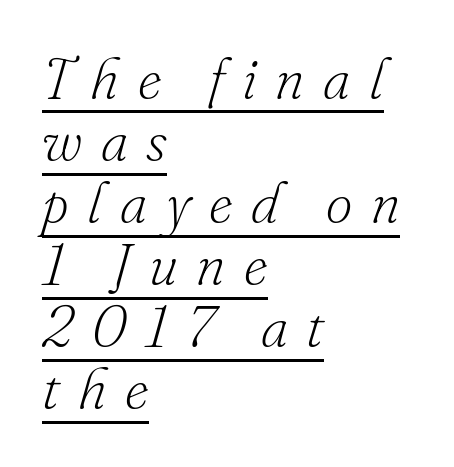
One-word summary of the alignment: left. How would I describe the line gaps? Narrow and economical. The type is letterspaced generously, with wide tracking. Are there feet on the stems? There are — it's a serif.
